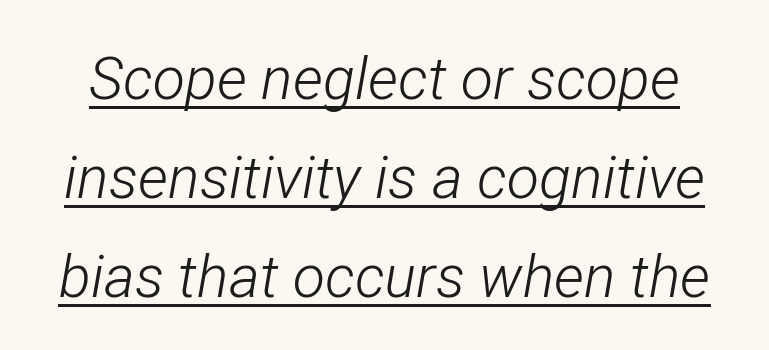
Q: Is the text bold? A: No.
Q: Is the text italic (slanted)? A: Yes, it leans right by about 12 degrees.
Q: Is the text underlined? A: Yes.
Q: Is the spacing between letters normal or unusually wide? A: Normal.
Q: Is the spacing between lines tight, normal or loose? A: Normal.
Q: Width (condensed, normal, or wide)? A: Condensed.
Q: Stroke contrast? A: Low.
Q: x-height? A: Medium.
Q: Monospaced? A: No.
